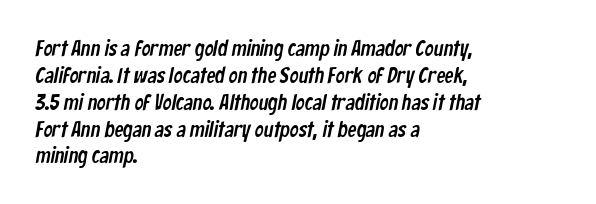
The image shows 22 px text type; set left-aligned, line spacing 1.22x, normal letter spacing, not underlined.
